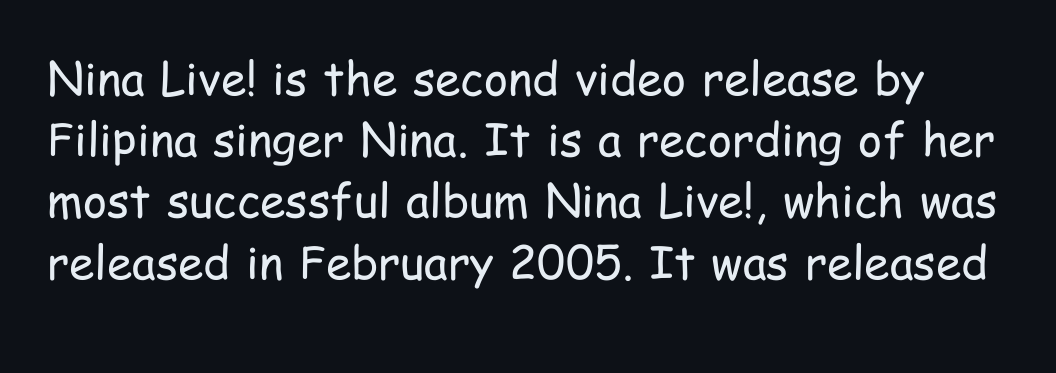
{"serif": "no", "italic": "no", "bold": "no", "weight": "regular", "width": "condensed", "stroke_contrast": "low", "x_height": "medium", "monospaced": "no", "underline": "no", "line_spacing": "normal", "line_spacing_ratio": 1.33, "letter_spacing": "normal", "letter_spacing_em": 0.0, "glyph_px": 46}
